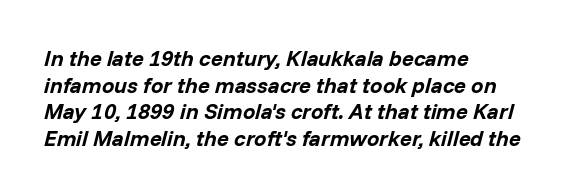
The words here are not underlined. Its strokes are broad and dark, the hallmark of bold type. Does extra space separate the letters? No, they use regular spacing. Does the lettering tilt? It does — this is italic. Short and long lines alike share a common starting point at left.
